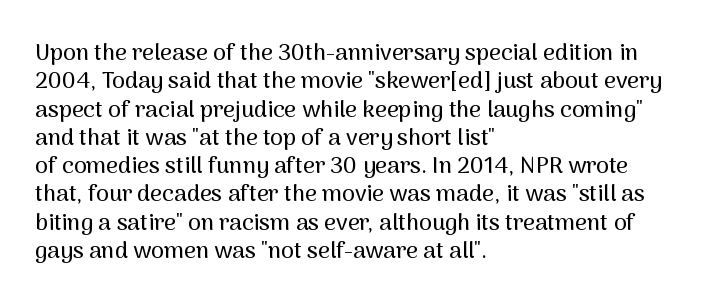
Q: Is the text italic (slanted)? A: No, it is upright.
Q: Is the text underlined? A: No.
Q: How is the paragraph aligned? A: Left-aligned.
Q: Is the spacing between letters normal or unusually wide? A: Normal.
